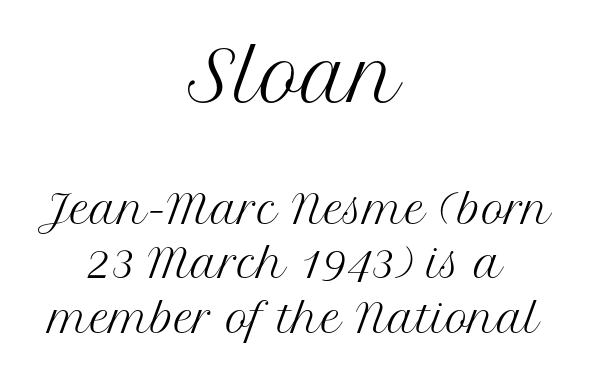
Q: Is the text bold? A: No.
Q: Is the text italic (slanted)? A: Yes.
Q: Is the typeface a serif or a sans-serif typeface? A: Serif.
Q: Is the text underlined? A: No.
Q: How is the paragraph aligned? A: Centered.
Q: Is the spacing between letters normal or unusually wide? A: Normal.
Q: Is the spacing between lines tight, normal or loose? A: Normal.
Q: Which block of text is set in a larger size, the first (top) or the second (bottom)? A: The first (top) one.
Q: Width (condensed, normal, or wide)? A: Normal.
Q: Stroke contrast? A: Medium.
Q: x-height? A: Medium.
Q: Monospaced? A: No.
